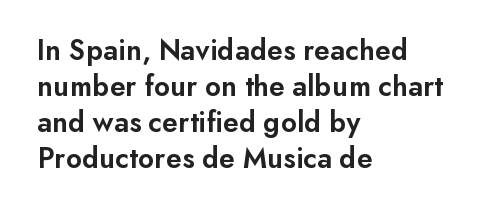
The tracking reads as untouched default to a designer's eye. The zone under the glyphs is completely vacant. Note the varied advance widths — an 'i' is clearly narrower than an 'm'. Line beginnings align vertically; line endings do not. A fair bit of extra ink — the face is semibold, not bold.
